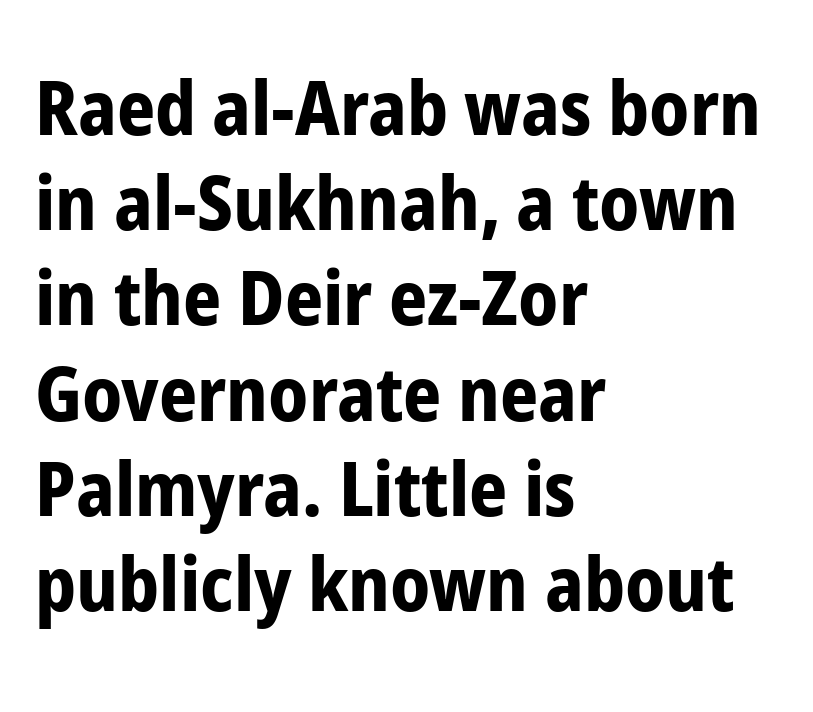
The image shows 75 px bold, condensed sans-serif type, upright; set left-aligned, normal line spacing (1.27x), normal letter spacing, not underlined; low stroke contrast and a medium x-height.
